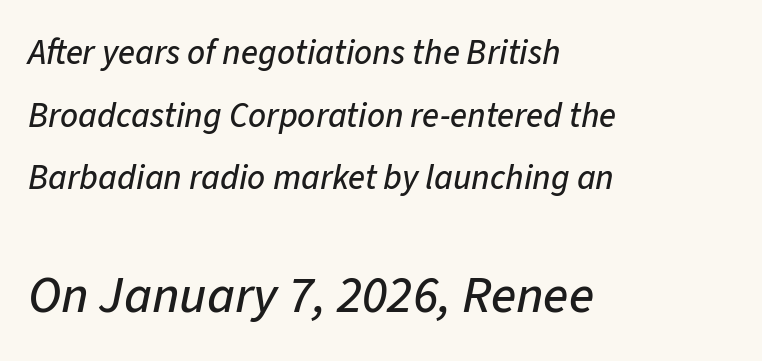
The image shows 52 px text type, italic (leaning right); set left-aligned, line spacing 1.79x, normal letter spacing, not underlined; the second (bottom) block is 1.49x larger; low stroke contrast and a medium x-height.
